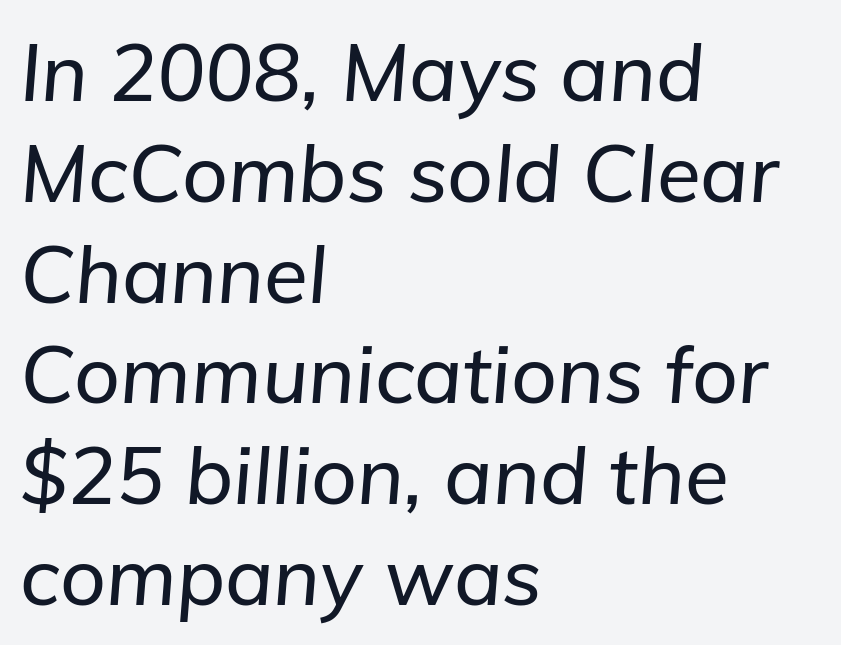
{"italic": "yes", "lean": "right", "slant_degrees": 5, "width": "normal", "stroke_contrast": "low", "x_height": "medium", "monospaced": "no", "underline": "no", "align": "left", "line_spacing": "normal", "line_spacing_ratio": 1.26, "letter_spacing": "normal", "letter_spacing_em": 0.0, "glyph_px": 80}
